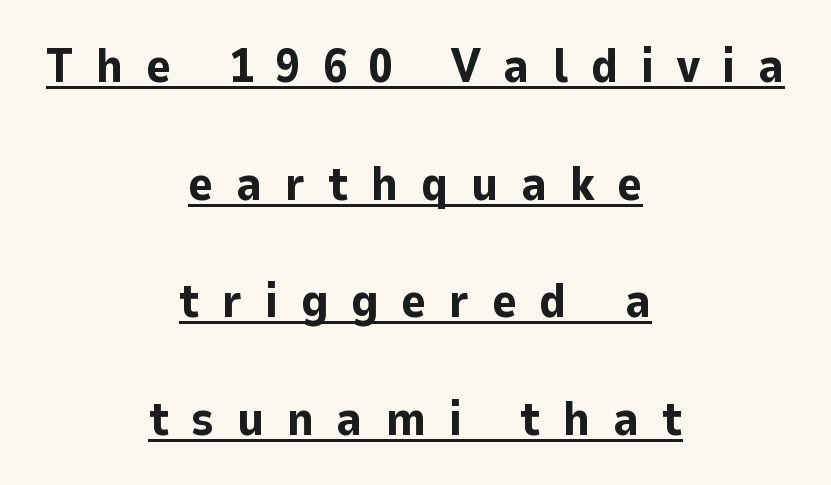
Q: Is the text bold? A: Yes.
Q: Is the text italic (slanted)? A: No, it is upright.
Q: Is the typeface a serif or a sans-serif typeface? A: Sans-serif.
Q: Is the text underlined? A: Yes.
Q: How is the paragraph aligned? A: Centered.
Q: Is the spacing between letters normal or unusually wide? A: Unusually wide.
Q: Is the spacing between lines tight, normal or loose? A: Loose.
Q: Width (condensed, normal, or wide)? A: Normal.
Q: Stroke contrast? A: Low.
Q: x-height? A: Medium.
Q: Monospaced? A: No.
